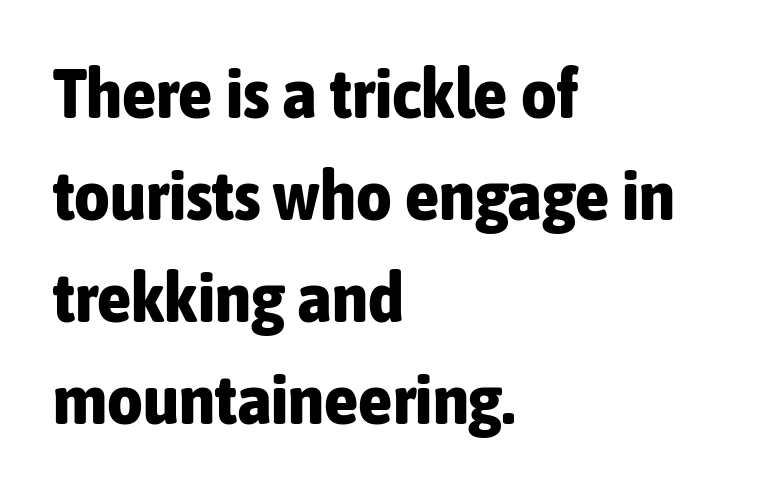
{"serif": "no", "italic": "no", "bold": "yes", "weight": "bold", "width": "condensed", "stroke_contrast": "low", "x_height": "medium", "monospaced": "no", "underline": "no", "align": "left", "line_spacing": "normal", "line_spacing_ratio": 1.48, "letter_spacing": "normal", "letter_spacing_em": 0.0, "glyph_px": 69}
